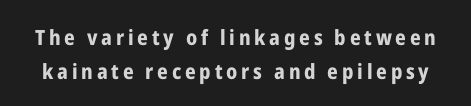
Q: Is the text bold? A: Yes.
Q: Is the text italic (slanted)? A: No, it is upright.
Q: Is the text underlined? A: No.
Q: Is the spacing between lines tight, normal or loose? A: Normal.
